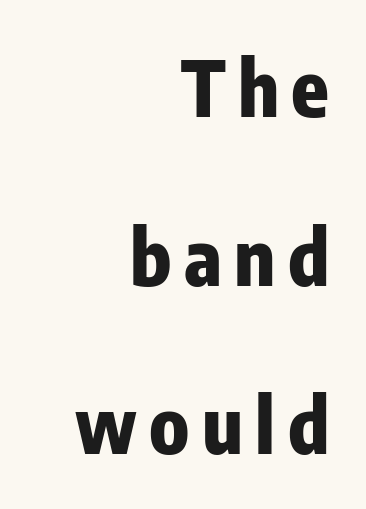
The image shows 77 px heavy, condensed sans-serif type, upright; set right-aligned, loose line spacing (2.19x), not underlined; low stroke contrast and a medium x-height.
